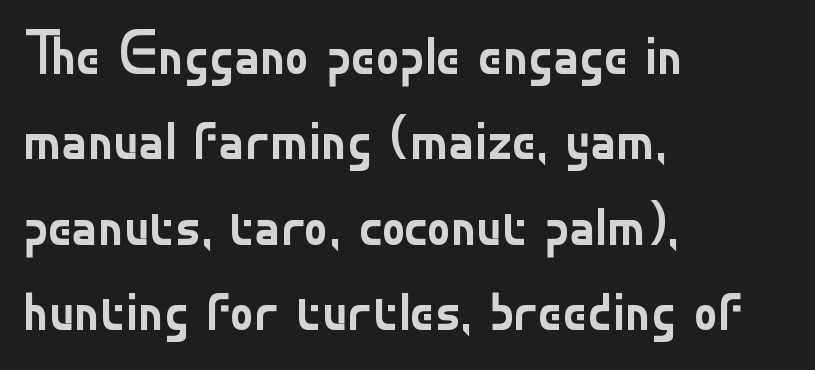
Q: Is the text bold? A: No.
Q: Is the text italic (slanted)? A: No, it is upright.
Q: Is the typeface a serif or a sans-serif typeface? A: Sans-serif.
Q: Is the text underlined? A: No.
Q: How is the paragraph aligned? A: Left-aligned.
Q: Is the spacing between letters normal or unusually wide? A: Normal.
Q: Is the spacing between lines tight, normal or loose? A: Normal.
Q: Width (condensed, normal, or wide)? A: Normal.
Q: Stroke contrast? A: Low.
Q: x-height? A: Small.
Q: Monospaced? A: No.
